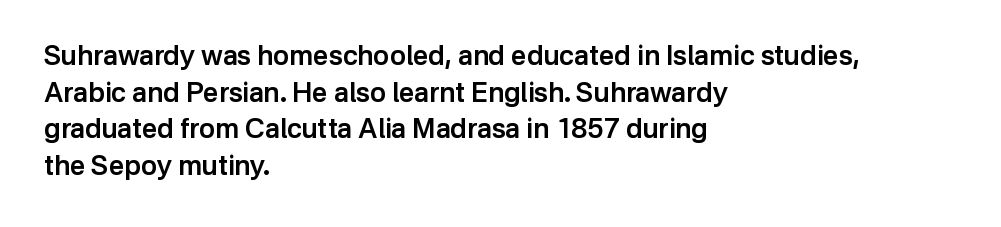
The image shows 27 px text type, upright; set left-aligned, normal line spacing (1.36x), normal letter spacing, not underlined.
